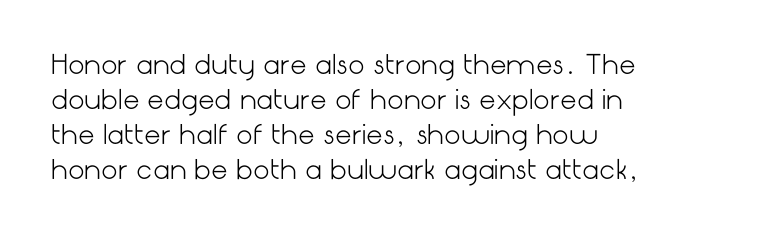
The strip under each line holds only bare page. Short note: letters normally spaced. The axis of the letterforms is exactly vertical. Line spacing here is normal. The rendering anchors every line to the left-hand side.
